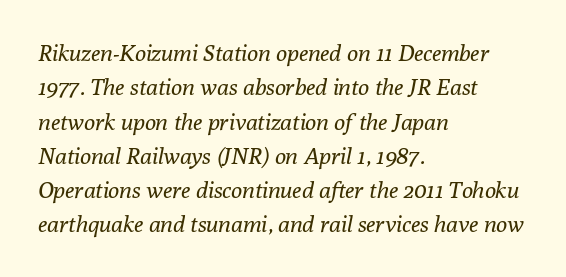
{"italic": "yes", "lean": "right", "slant_degrees": 10, "bold": "no", "underline": "no", "align": "left", "line_spacing": "normal", "line_spacing_ratio": 1.49, "letter_spacing": "normal", "letter_spacing_em": 0.0, "glyph_px": 23}
